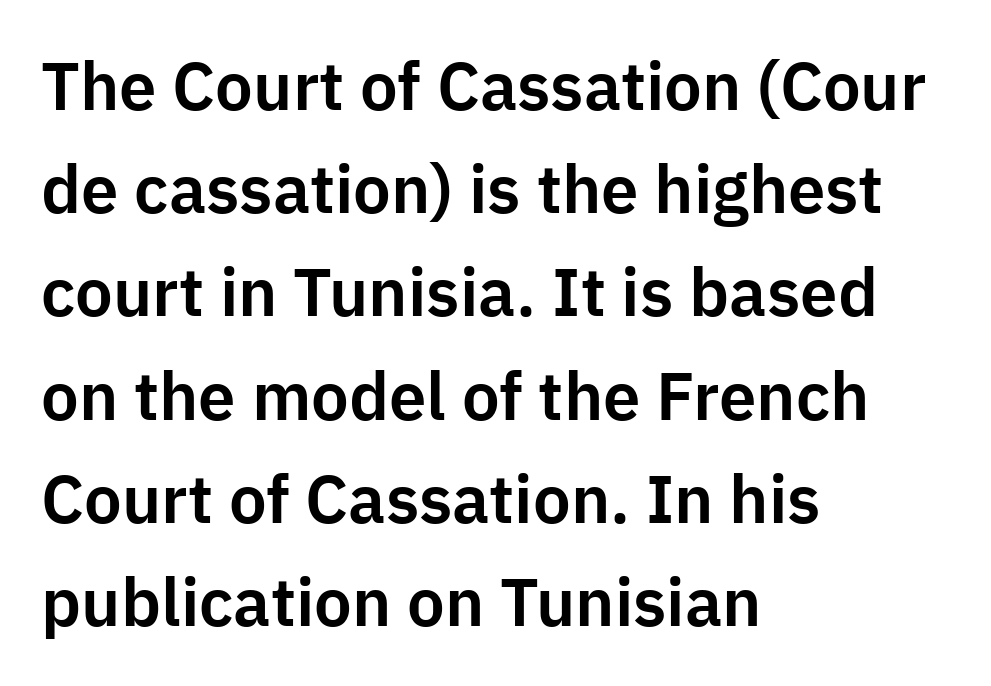
Q: Is the text italic (slanted)? A: No, it is upright.
Q: Is the typeface a serif or a sans-serif typeface? A: Sans-serif.
Q: Is the text underlined? A: No.
Q: How is the paragraph aligned? A: Left-aligned.
Q: Is the spacing between letters normal or unusually wide? A: Normal.
Q: Is the spacing between lines tight, normal or loose? A: Normal.
Q: Width (condensed, normal, or wide)? A: Normal.
Q: Stroke contrast? A: Low.
Q: x-height? A: Medium.
Q: Monospaced? A: No.
